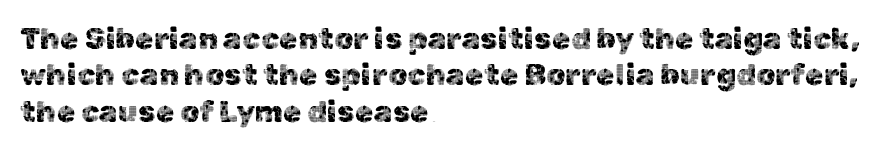
{"serif": "no", "italic": "no", "width": "normal", "x_height": "medium", "monospaced": "no", "underline": "no", "align": "left", "line_spacing_ratio": 1.21, "letter_spacing": "normal", "letter_spacing_em": 0.0, "glyph_px": 30}
